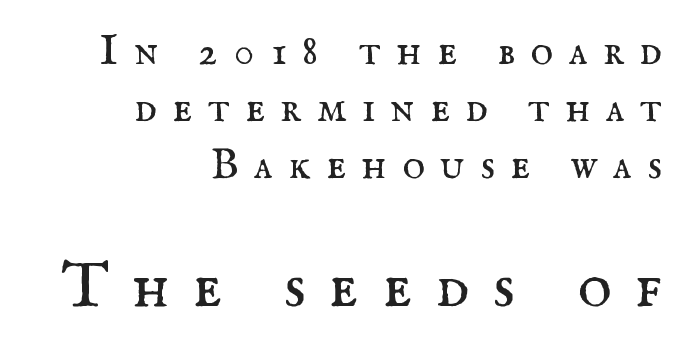
Stem width sits at or under what a default text font uses. This is serif lettering, the kind often seen in printed books. The rows are spaced the way most documents space them. Horizontally, the lines are justified to the trailing edge only.
